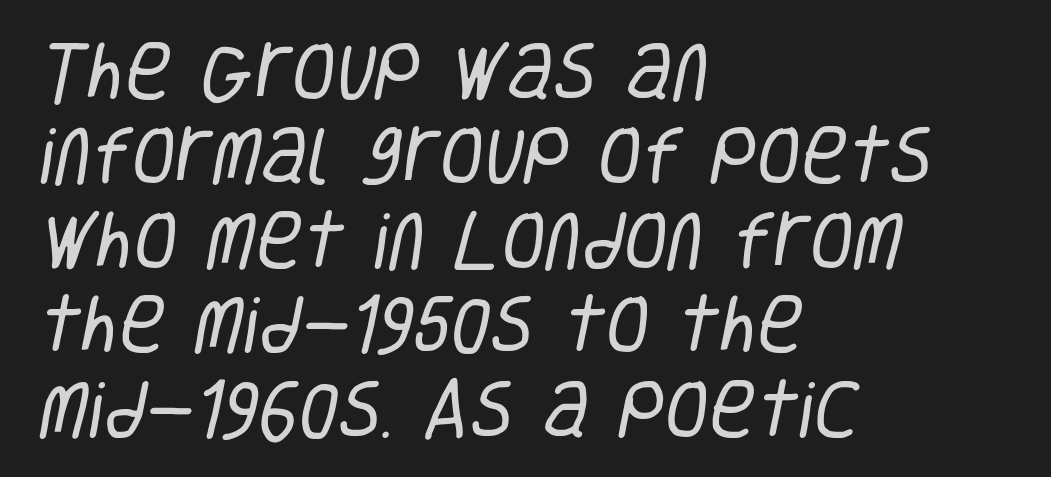
These lines are set flush left with a ragged right edge. What's the leading like? Ordinary, nothing unusual. Descenders hang freely into open space. Serifs: no, the terminals of the letterforms are clean.
